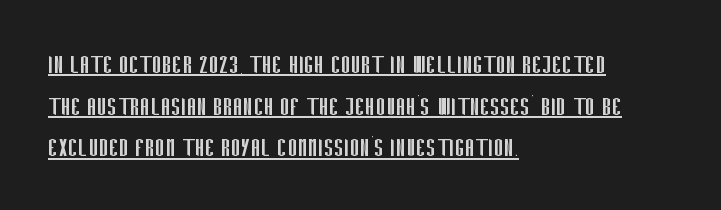
{"serif": "no", "italic": "no", "bold": "no", "weight": "regular", "width": "condensed", "stroke_contrast": "low", "x_height": "large", "monospaced": "no", "underline": "yes", "align": "left", "line_spacing": "normal", "line_spacing_ratio": 1.39, "letter_spacing": "normal", "letter_spacing_em": 0.0, "glyph_px": 30}
